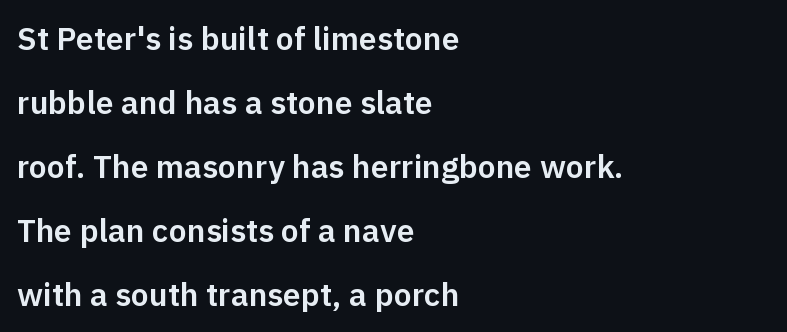
{"serif": "no", "italic": "no", "width": "normal", "stroke_contrast": "low", "x_height": "medium", "monospaced": "no", "underline": "no", "align": "left", "line_spacing": "loose", "line_spacing_ratio": 2.0, "letter_spacing": "normal", "letter_spacing_em": 0.0, "glyph_px": 32}
